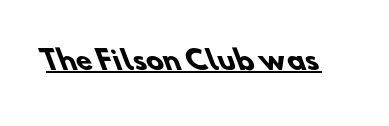
The rendering keeps characters at their native spacing. Each line of the rendering has a horizontal stroke beneath the glyphs. Every letter is thick-stroked: bold, no question.
